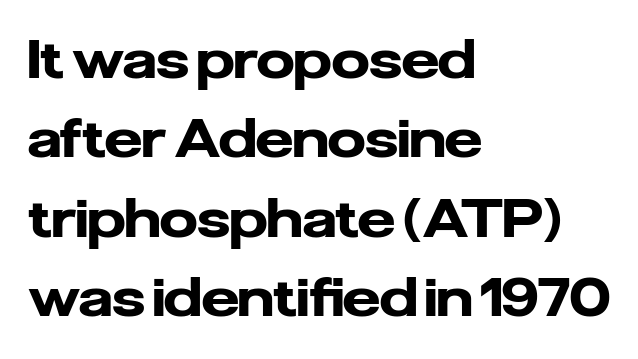
{"serif": "no", "italic": "no", "bold": "yes", "weight": "heavy", "width": "normal", "stroke_contrast": "low", "x_height": "medium", "monospaced": "no", "underline": "no", "align": "left", "line_spacing": "normal", "line_spacing_ratio": 1.5, "letter_spacing": "normal", "letter_spacing_em": 0.0, "glyph_px": 53}
